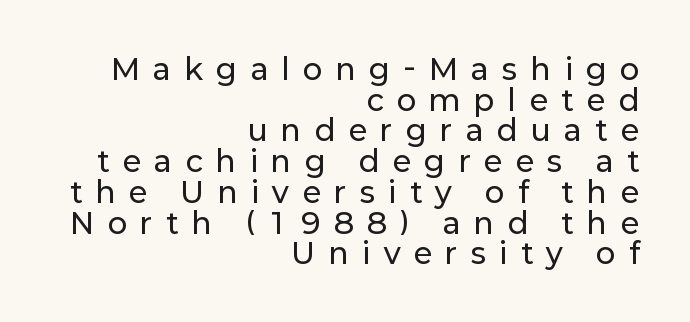
This sample is right-justified, so line beginnings fall wherever the words allow. Unlike a traditional serif, this face leaves its strokes unadorned. Very little white space separates one row of letters from the next. Inter-character spacing is expanded well beyond the font's built-in metrics. The space directly below the letters is spotless.
